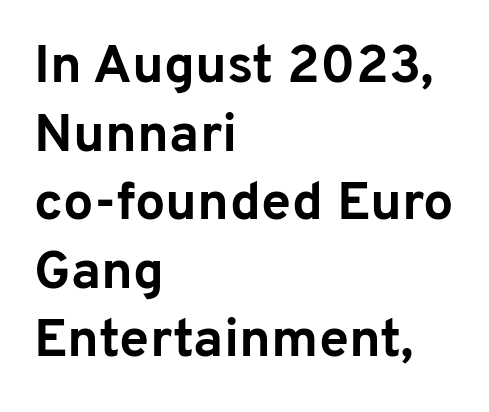
{"serif": "no", "italic": "no", "bold": "yes", "weight": "bold", "width": "normal", "stroke_contrast": "low", "x_height": "medium", "monospaced": "no", "underline": "no", "align": "left", "line_spacing": "normal", "line_spacing_ratio": 1.27, "letter_spacing": "normal", "letter_spacing_em": 0.0, "glyph_px": 54}
